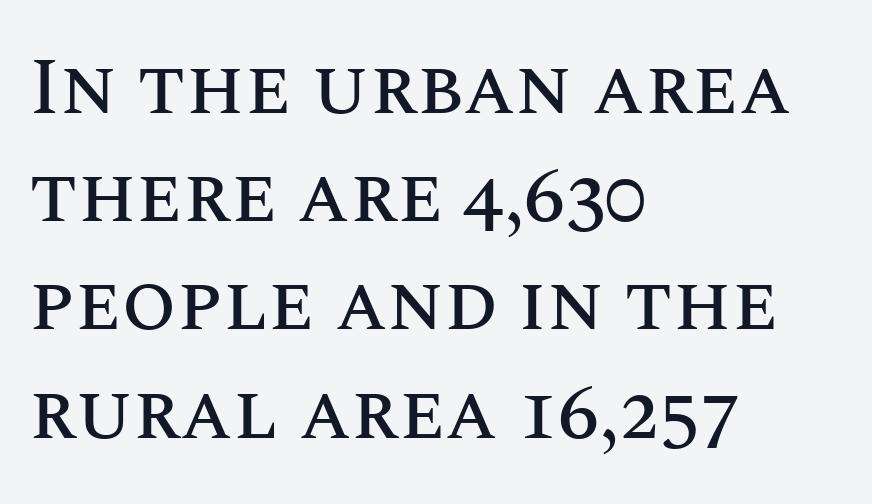
The face used here is proportionally spaced, like ordinary book or web type. When letters stand straight like this, we call the style roman or upright. Leading: standard. One-word summary of the alignment: left. Is the letter spacing exaggerated? No — it looks like the ordinary default.
